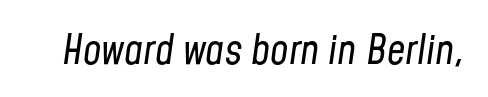
{"italic": "yes", "lean": "right", "slant_degrees": 8, "bold": "no", "weight": "regular", "width": "condensed", "stroke_contrast": "low", "x_height": "medium", "monospaced": "no", "underline": "no", "letter_spacing": "normal", "letter_spacing_em": 0.0, "glyph_px": 41}
